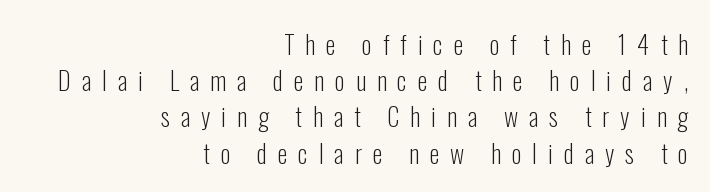
{"italic": "no", "bold": "no", "underline": "no", "align": "right", "line_spacing": "normal", "line_spacing_ratio": 1.45, "letter_spacing": "wide", "letter_spacing_em": 0.44, "glyph_px": 25}
